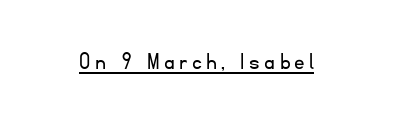
The image shows 26 px text type, upright; set underlined.
